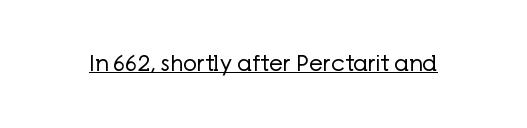
Q: Is the text bold? A: No.
Q: Is the text italic (slanted)? A: No, it is upright.
Q: Is the text underlined? A: Yes.
Q: Is the spacing between letters normal or unusually wide? A: Normal.
